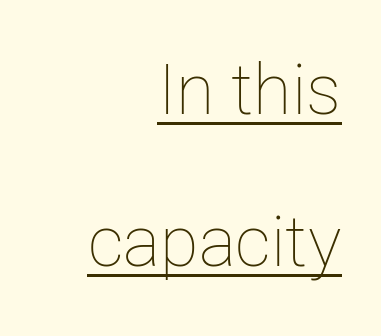
The image shows 70 px thin type, upright; set right-aligned, loose line spacing (2.17x), normal letter spacing, underlined; low stroke contrast and a medium x-height.
